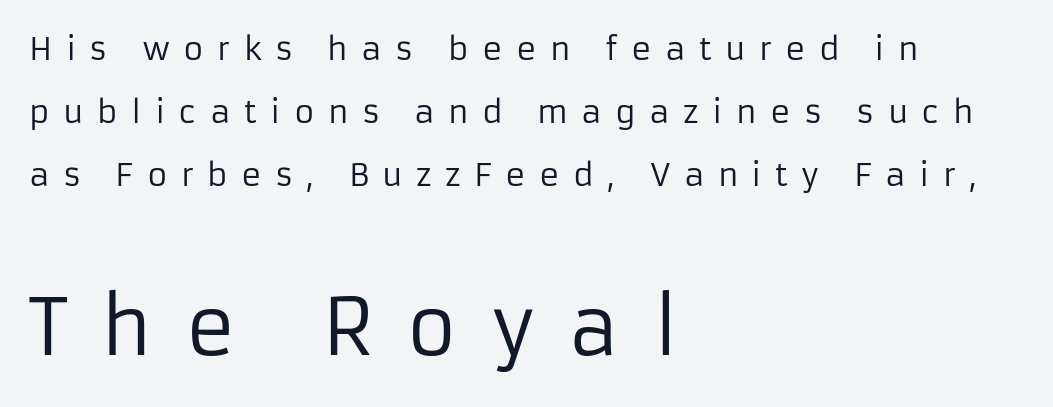
The image shows 77 px regular-weight sans-serif type, upright; set left-aligned, loose line spacing (2.03x), unusually wide letter spacing (+0.43 em), not underlined; the second (bottom) block is 2.48x larger; low stroke contrast and a medium x-height.
